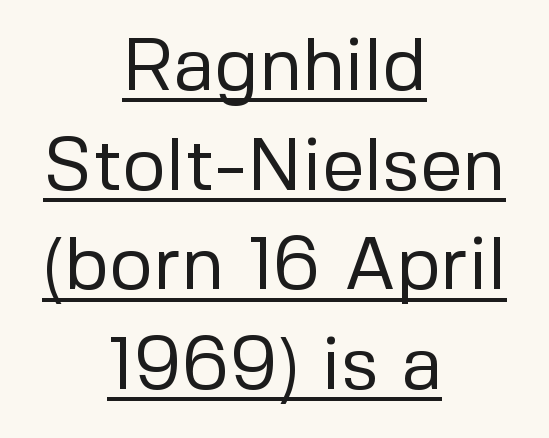
Q: Is the text bold? A: No.
Q: Is the text italic (slanted)? A: No, it is upright.
Q: Is the typeface a serif or a sans-serif typeface? A: Sans-serif.
Q: Is the text underlined? A: Yes.
Q: How is the paragraph aligned? A: Centered.
Q: Is the spacing between letters normal or unusually wide? A: Normal.
Q: Is the spacing between lines tight, normal or loose? A: Normal.
Q: Width (condensed, normal, or wide)? A: Normal.
Q: Stroke contrast? A: Low.
Q: x-height? A: Medium.
Q: Monospaced? A: No.
